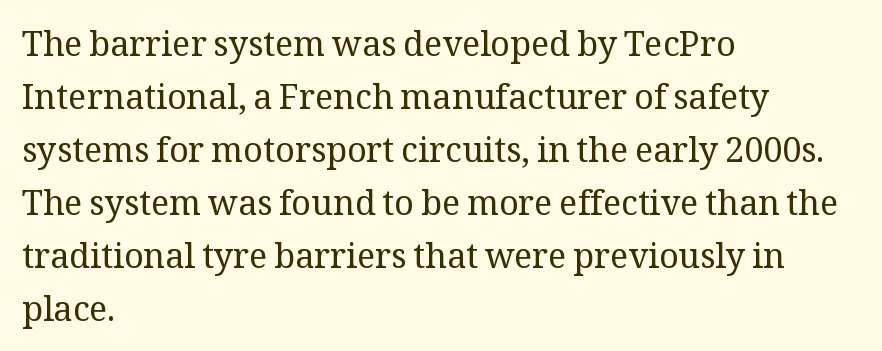
The image shows 34 px regular-weight serif type, upright; set left-aligned, normal line spacing (1.56x), normal letter spacing, not underlined; medium stroke contrast and a medium x-height.
